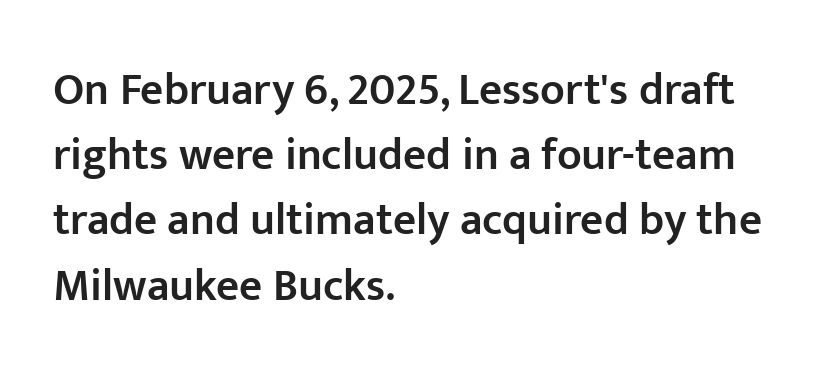
{"serif": "no", "italic": "no", "bold": "semi", "weight": "semibold", "width": "normal", "stroke_contrast": "low", "x_height": "medium", "monospaced": "no", "underline": "no", "align": "left", "line_spacing": "normal", "line_spacing_ratio": 1.45, "letter_spacing": "normal", "letter_spacing_em": 0.0, "glyph_px": 45}
